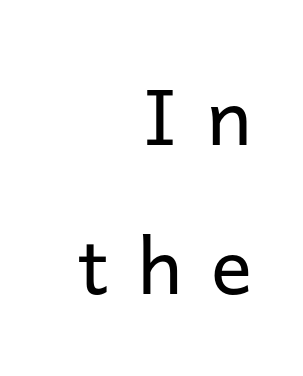
The image shows 77 px regular-weight sans-serif type, upright; set right-aligned, loose line spacing (1.93x), unusually wide letter spacing (+0.37 em), not underlined; low stroke contrast and a medium x-height.
